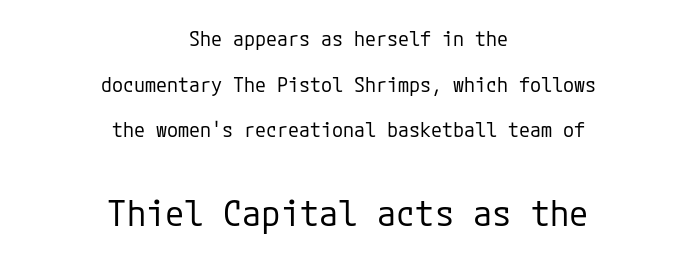
Is the block centered? Yes — each line is placed symmetrically about the middle. Style check: upright. Descenders hang freely into open space. The type is set solid horizontally, with unmodified tracking.
